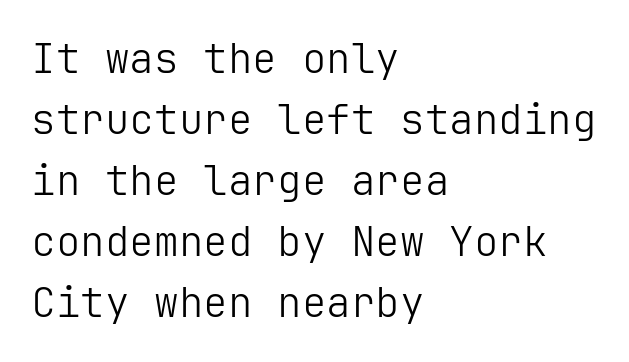
Q: Is the text bold? A: No.
Q: Is the text italic (slanted)? A: No, it is upright.
Q: Is the typeface a serif or a sans-serif typeface? A: Sans-serif.
Q: Is the text underlined? A: No.
Q: How is the paragraph aligned? A: Left-aligned.
Q: Is the spacing between letters normal or unusually wide? A: Normal.
Q: Is the spacing between lines tight, normal or loose? A: Normal.
Q: Width (condensed, normal, or wide)? A: Normal.
Q: Stroke contrast? A: Low.
Q: x-height? A: Medium.
